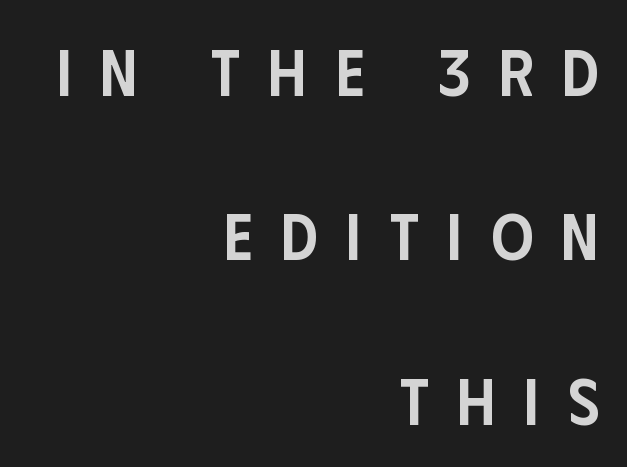
The image shows 66 px semibold, condensed sans-serif type, upright; set right-aligned, loose line spacing (2.49x), unusually wide letter spacing (+0.43 em), not underlined; low stroke contrast and a large x-height.
